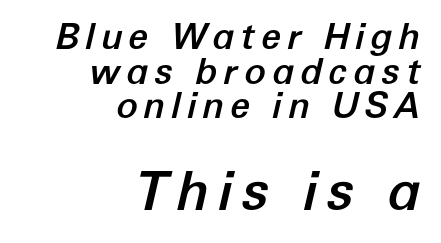
The image shows 54 px text type, italic (leaning right); set right-aligned, tight line spacing (0.96x), not underlined; the second (bottom) block is 1.5x larger; low stroke contrast and a medium x-height.
